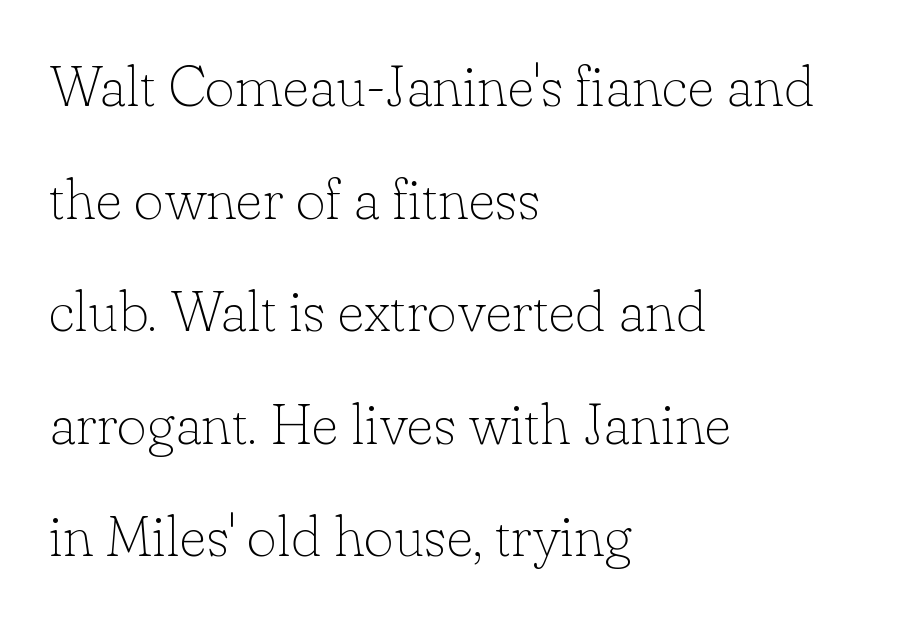
Q: Is the text bold? A: No.
Q: Is the text italic (slanted)? A: No, it is upright.
Q: Is the typeface a serif or a sans-serif typeface? A: Serif.
Q: Is the text underlined? A: No.
Q: How is the paragraph aligned? A: Left-aligned.
Q: Is the spacing between letters normal or unusually wide? A: Normal.
Q: Is the spacing between lines tight, normal or loose? A: Loose.
Q: Width (condensed, normal, or wide)? A: Normal.
Q: Stroke contrast? A: Low.
Q: x-height? A: Small.
Q: Monospaced? A: No.
